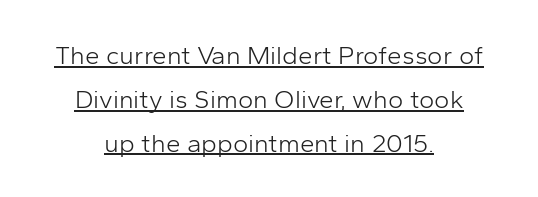
{"italic": "no", "bold": "no", "underline": "yes", "align": "center", "line_spacing": "normal", "line_spacing_ratio": 1.69, "letter_spacing": "normal", "letter_spacing_em": 0.0, "glyph_px": 26}
